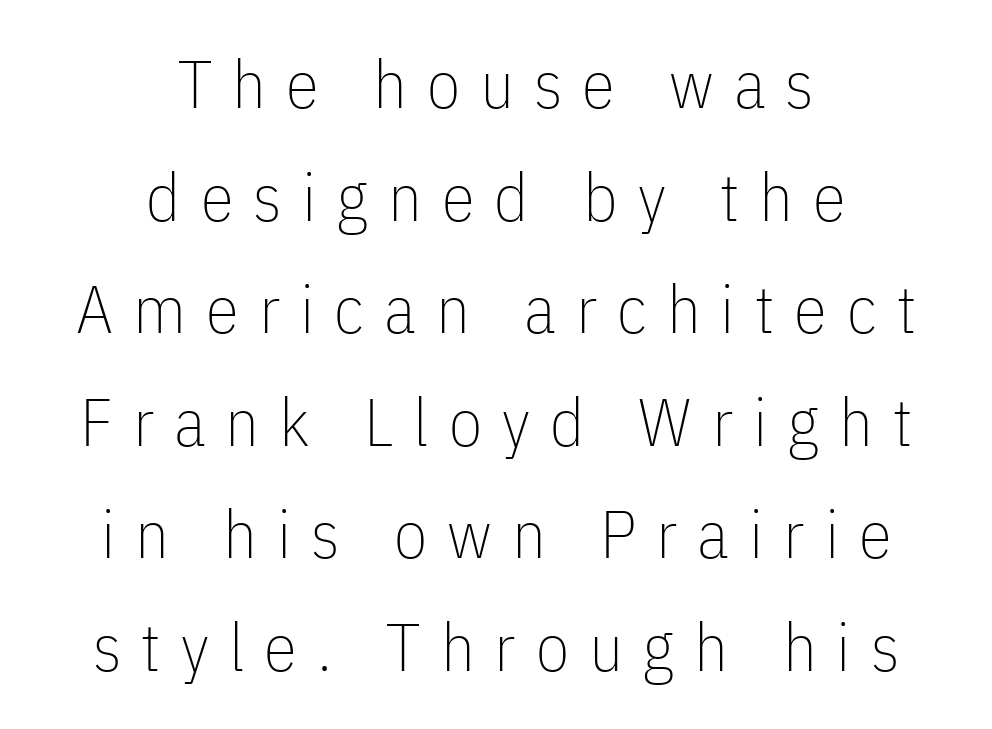
Q: Is the text bold? A: No.
Q: Is the text italic (slanted)? A: No, it is upright.
Q: Is the typeface a serif or a sans-serif typeface? A: Sans-serif.
Q: Is the text underlined? A: No.
Q: How is the paragraph aligned? A: Centered.
Q: Is the spacing between letters normal or unusually wide? A: Unusually wide.
Q: Is the spacing between lines tight, normal or loose? A: Normal.
Q: Width (condensed, normal, or wide)? A: Condensed.
Q: Stroke contrast? A: Low.
Q: x-height? A: Medium.
Q: Monospaced? A: No.
